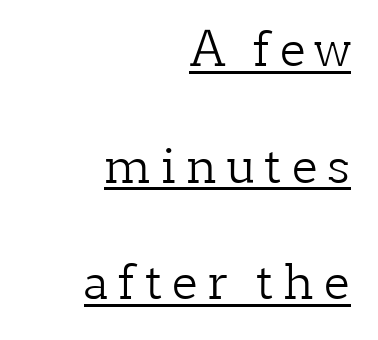
{"serif": "yes", "italic": "no", "bold": "no", "weight": "light", "width": "normal", "stroke_contrast": "low", "x_height": "medium", "monospaced": "no", "underline": "yes", "align": "right", "line_spacing": "loose", "line_spacing_ratio": 2.48, "letter_spacing": "wide", "letter_spacing_em": 0.21, "glyph_px": 47}
